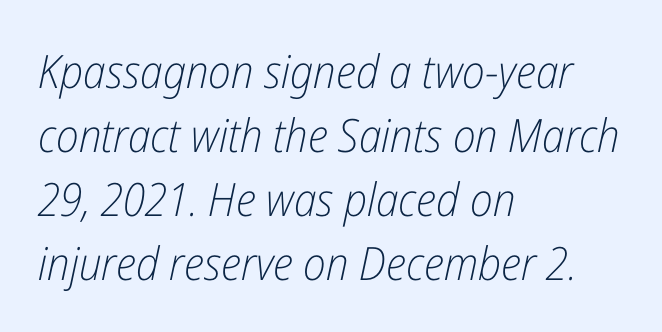
{"italic": "yes", "lean": "right", "slant_degrees": 12, "bold": "no", "weight": "light", "width": "condensed", "stroke_contrast": "low", "x_height": "medium", "monospaced": "no", "underline": "no", "align": "left", "line_spacing": "normal", "line_spacing_ratio": 1.39, "letter_spacing": "normal", "letter_spacing_em": 0.0, "glyph_px": 46}
